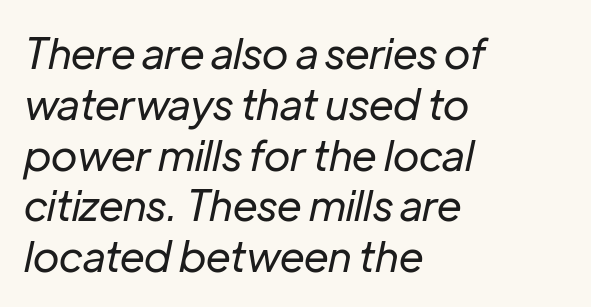
The image shows 42 px regular-weight type, italic (leaning right); set left-aligned, line spacing 1.21x, normal letter spacing, not underlined; low stroke contrast and a medium x-height.
